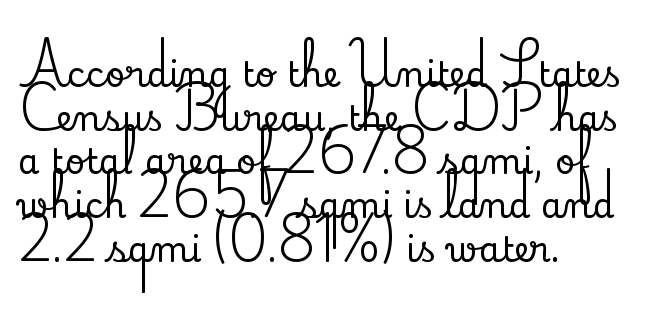
Q: Is the text italic (slanted)? A: No, it is upright.
Q: Is the typeface a serif or a sans-serif typeface? A: Serif.
Q: Is the text underlined? A: No.
Q: How is the paragraph aligned? A: Left-aligned.
Q: Is the spacing between letters normal or unusually wide? A: Normal.
Q: Is the spacing between lines tight, normal or loose? A: Normal.
Q: Width (condensed, normal, or wide)? A: Normal.
Q: Stroke contrast? A: Low.
Q: x-height? A: Small.
Q: Monospaced? A: No.
